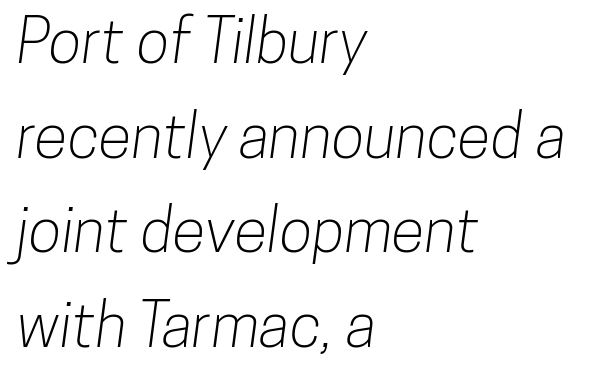
The image shows 61 px condensed sans-serif type; set left-aligned, normal line spacing (1.55x), normal letter spacing, not underlined; low stroke contrast and a medium x-height.
